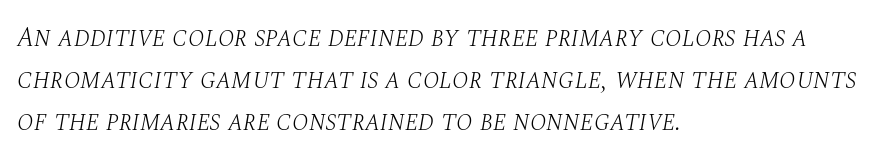
{"italic": "yes", "lean": "right", "slant_degrees": 10, "bold": "no", "underline": "no", "align": "left", "line_spacing": "normal", "line_spacing_ratio": 1.56, "letter_spacing": "normal", "letter_spacing_em": 0.0, "glyph_px": 27}
